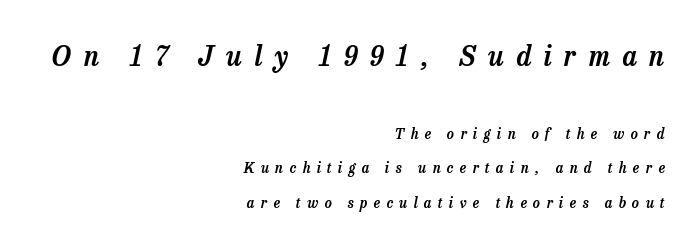
{"italic": "yes", "lean": "right", "slant_degrees": 13, "underline": "no", "align": "right", "line_spacing": "loose", "line_spacing_ratio": 2.48, "letter_spacing": "wide", "letter_spacing_em": 0.45, "larger_block": "first", "size_ratio": 1.93, "glyph_px": 27}
